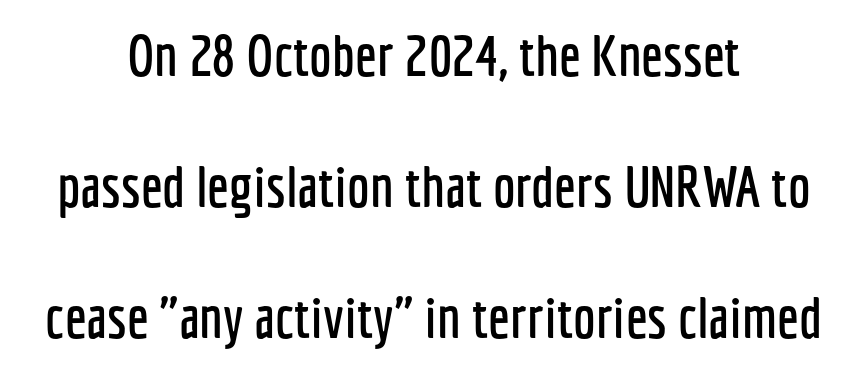
The image shows 57 px condensed sans-serif type, upright; set centered, loose line spacing (2.3x), normal letter spacing, not underlined; low stroke contrast and a medium x-height.
